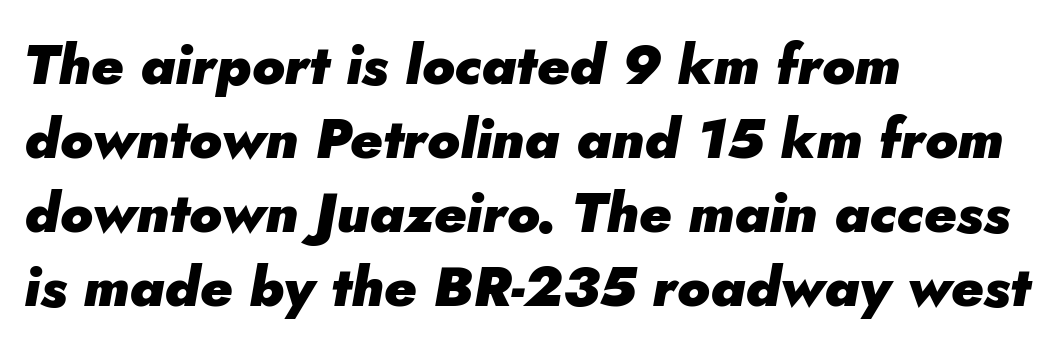
Q: Is the text bold? A: Yes.
Q: Is the text italic (slanted)? A: Yes, it leans right by about 5 degrees.
Q: Is the text underlined? A: No.
Q: How is the paragraph aligned? A: Left-aligned.
Q: Is the spacing between letters normal or unusually wide? A: Normal.
Q: Is the spacing between lines tight, normal or loose? A: Normal.
Q: Width (condensed, normal, or wide)? A: Normal.
Q: Stroke contrast? A: Low.
Q: x-height? A: Small.
Q: Monospaced? A: No.
